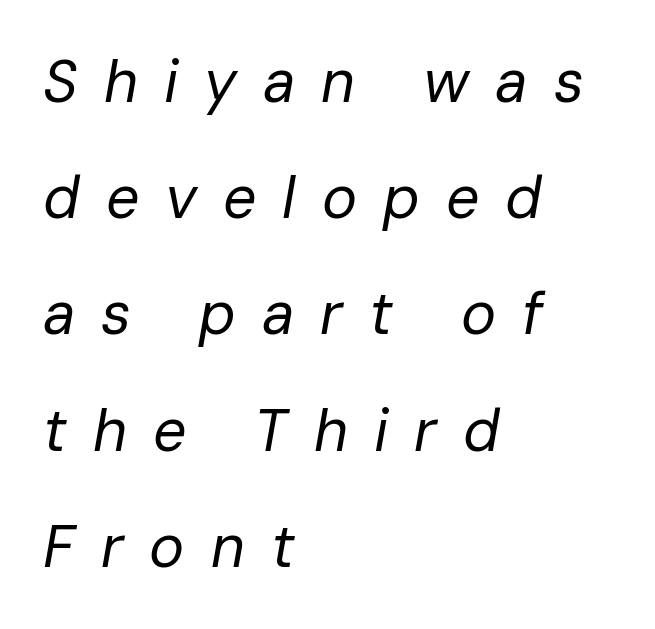
The image shows 59 px regular-weight type, italic (leaning right); set left-aligned, loose line spacing (1.97x), unusually wide letter spacing (+0.44 em), not underlined; low stroke contrast and a medium x-height.
